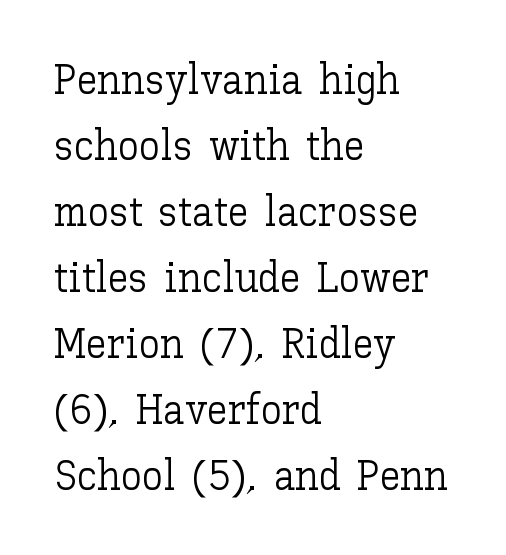
The image shows 42 px light type, upright; set left-aligned, normal line spacing (1.57x), normal letter spacing, not underlined; low stroke contrast and a medium x-height.
